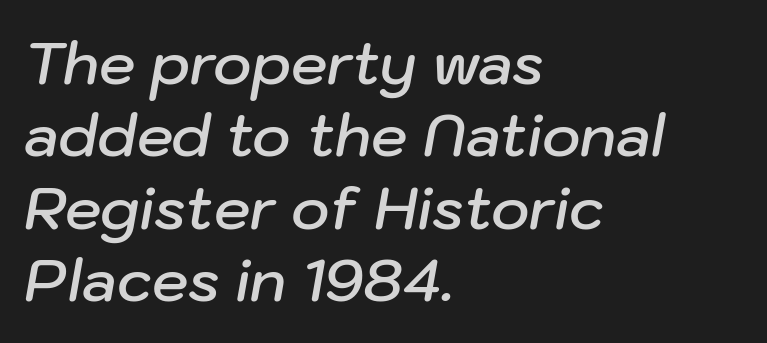
Q: Is the text bold? A: Semi-bold.
Q: Is the text italic (slanted)? A: Yes, it leans right by about 10 degrees.
Q: Is the text underlined? A: No.
Q: How is the paragraph aligned? A: Left-aligned.
Q: Is the spacing between letters normal or unusually wide? A: Normal.
Q: Is the spacing between lines tight, normal or loose? A: Normal.
Q: Width (condensed, normal, or wide)? A: Normal.
Q: Stroke contrast? A: Low.
Q: x-height? A: Medium.
Q: Monospaced? A: No.
